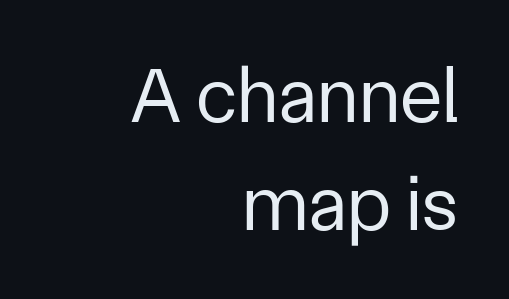
The gap between lines stays unmarked. Does extra space separate the letters? No, they use regular spacing. Note: no serifs on the glyphs. Interline gaps are of average width in this sample.
